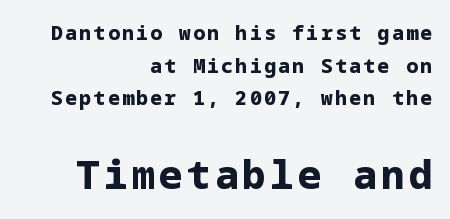
Evenly set lines give the paragraph a standard silhouette. Note: smaller setting up top, larger setting below. Lines of text with bare space underneath. Posture: upright roman. Set as a true bold cut, around the 700 mark. These lines stack with their right ends in a neat column.
